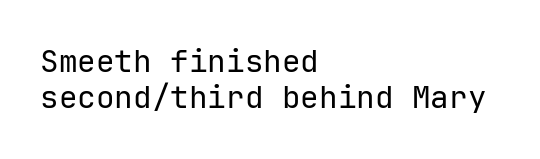
The image shows 31 px regular-weight sans-serif type, upright, monospaced; set left-aligned, line spacing 1.17x, normal letter spacing, not underlined; low stroke contrast and a medium x-height.
